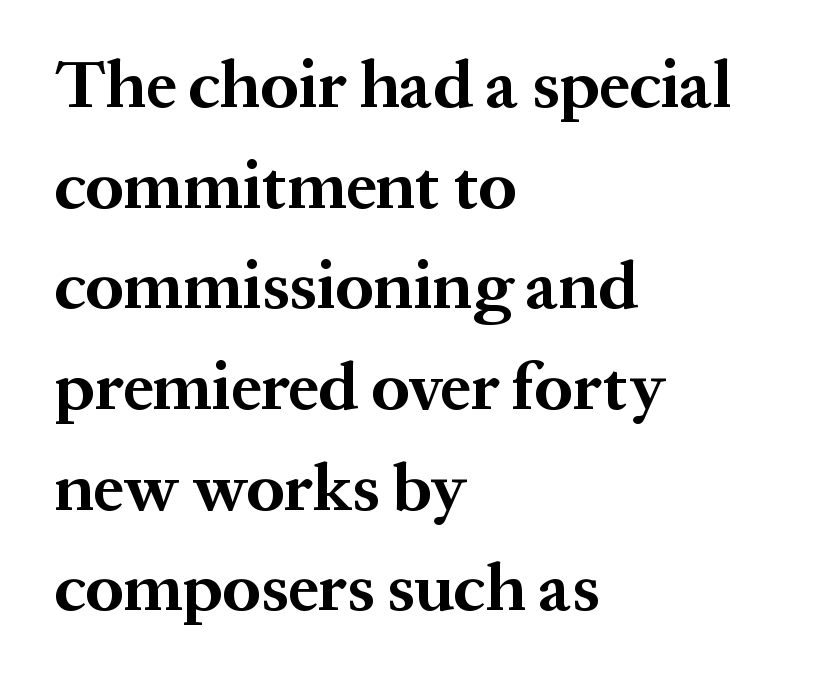
The image shows 68 px bold serif type, upright; set left-aligned, normal line spacing (1.48x), normal letter spacing, not underlined; medium stroke contrast and a medium x-height.
